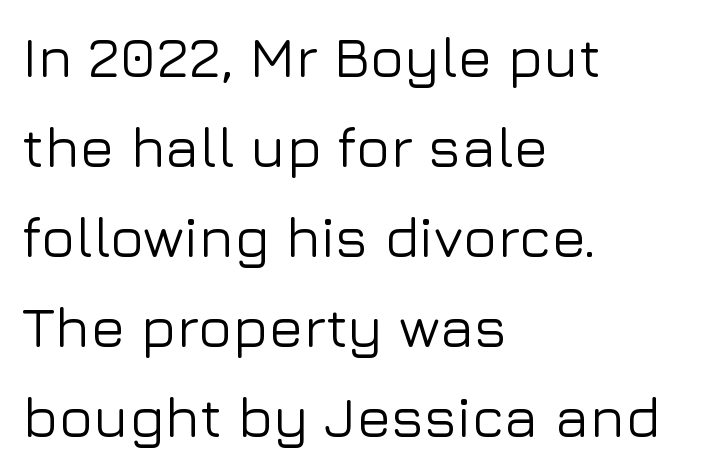
The leading is moderate, giving the passage an even texture. Each letter's strokes conclude bluntly, with no projecting serifs. Check the space under the baseline: it is left empty. Notice how the stems are strictly vertical — no italics here. Alignment: flush left. This sample has the flowing, uneven cadence of proportional lettering.
